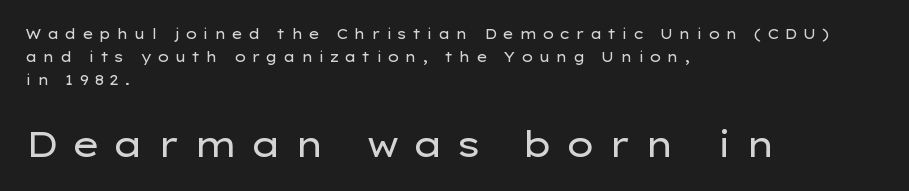
Q: Is the text bold? A: No.
Q: Is the text italic (slanted)? A: No, it is upright.
Q: Is the typeface a serif or a sans-serif typeface? A: Sans-serif.
Q: Is the text underlined? A: No.
Q: How is the paragraph aligned? A: Left-aligned.
Q: Is the spacing between letters normal or unusually wide? A: Unusually wide.
Q: Is the spacing between lines tight, normal or loose? A: Normal.
Q: Which block of text is set in a larger size, the first (top) or the second (bottom)? A: The second (bottom) one.
Q: Width (condensed, normal, or wide)? A: Wide.
Q: Stroke contrast? A: Low.
Q: x-height? A: Medium.
Q: Monospaced? A: No.
